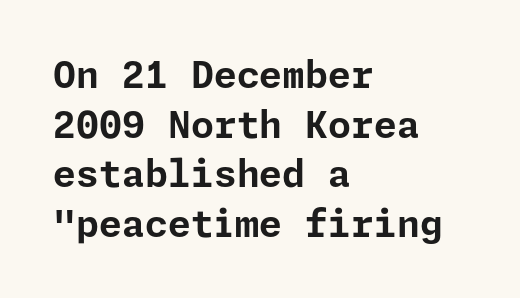
The image shows 37 px bold sans-serif type, upright; set left-aligned, normal line spacing (1.34x), normal letter spacing, not underlined; low stroke contrast and a medium x-height.
